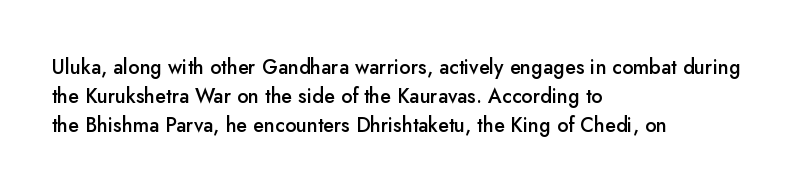
The image shows 20 px text type, upright; set left-aligned, normal line spacing (1.44x), normal letter spacing, not underlined.
